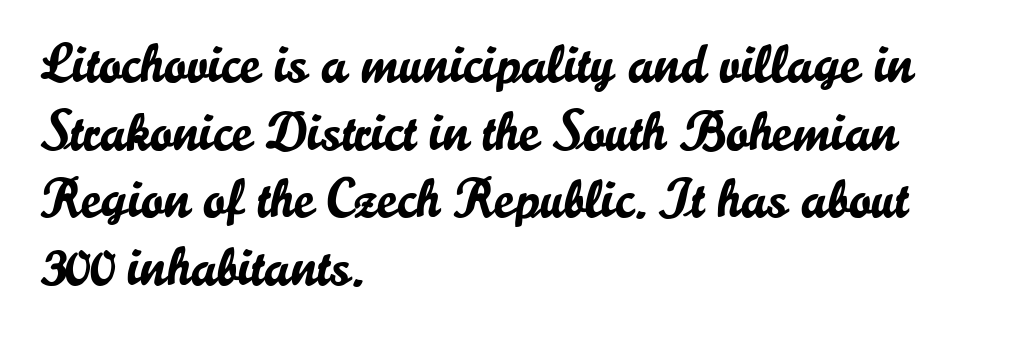
{"serif": "no", "width": "normal", "stroke_contrast": "low", "x_height": "small", "monospaced": "no", "underline": "no", "align": "left", "line_spacing_ratio": 1.23, "letter_spacing": "normal", "letter_spacing_em": 0.0, "glyph_px": 55}
